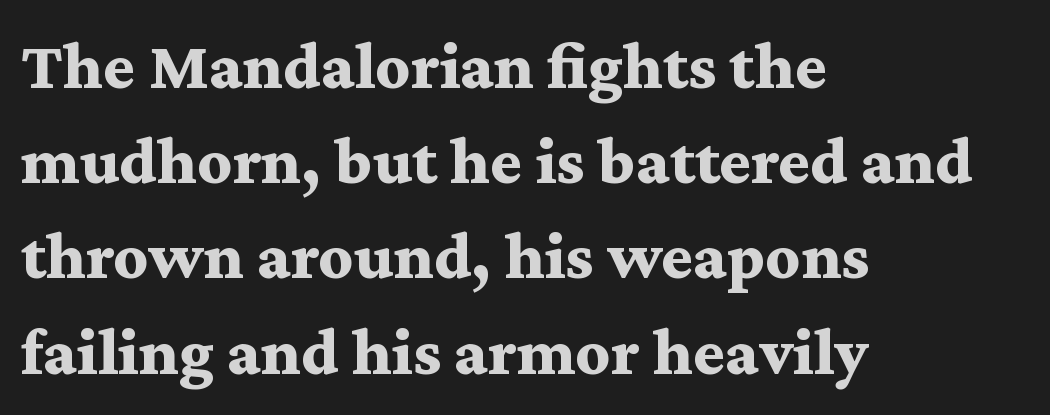
{"serif": "yes", "italic": "no", "bold": "yes", "weight": "bold", "width": "wide", "stroke_contrast": "medium", "x_height": "medium", "monospaced": "no", "underline": "no", "align": "left", "line_spacing": "normal", "line_spacing_ratio": 1.4, "letter_spacing": "normal", "letter_spacing_em": 0.0, "glyph_px": 68}
